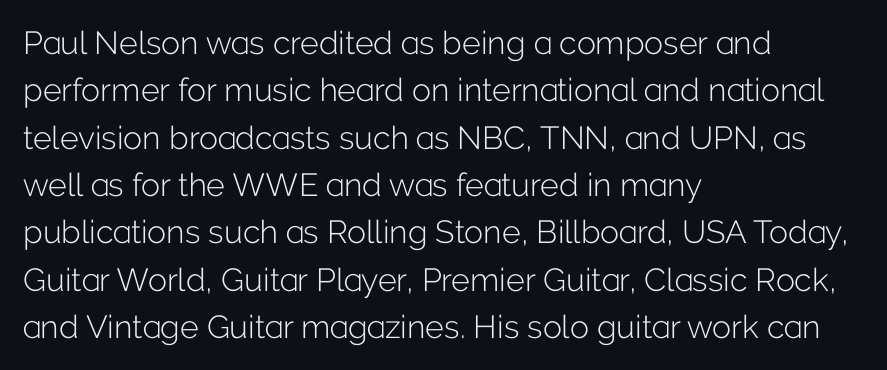
{"serif": "no", "italic": "no", "bold": "no", "weight": "light", "width": "normal", "stroke_contrast": "low", "x_height": "medium", "monospaced": "no", "underline": "no", "align": "left", "line_spacing": "normal", "line_spacing_ratio": 1.48, "letter_spacing": "normal", "letter_spacing_em": 0.0, "glyph_px": 32}
